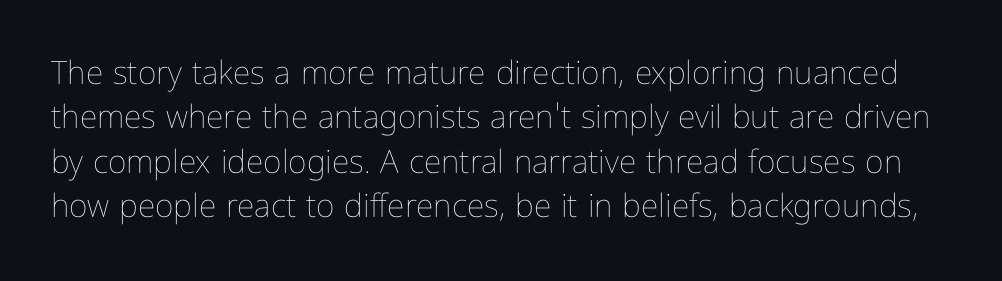
The image shows 32 px thin, condensed type, upright; set normal line spacing (1.39x), normal letter spacing, not underlined; low stroke contrast and a medium x-height.
